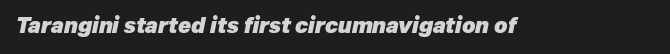
Q: Is the text bold? A: Yes.
Q: Is the text italic (slanted)? A: Yes, it leans right by about 12 degrees.
Q: Is the text underlined? A: No.
Q: Is the spacing between letters normal or unusually wide? A: Normal.
